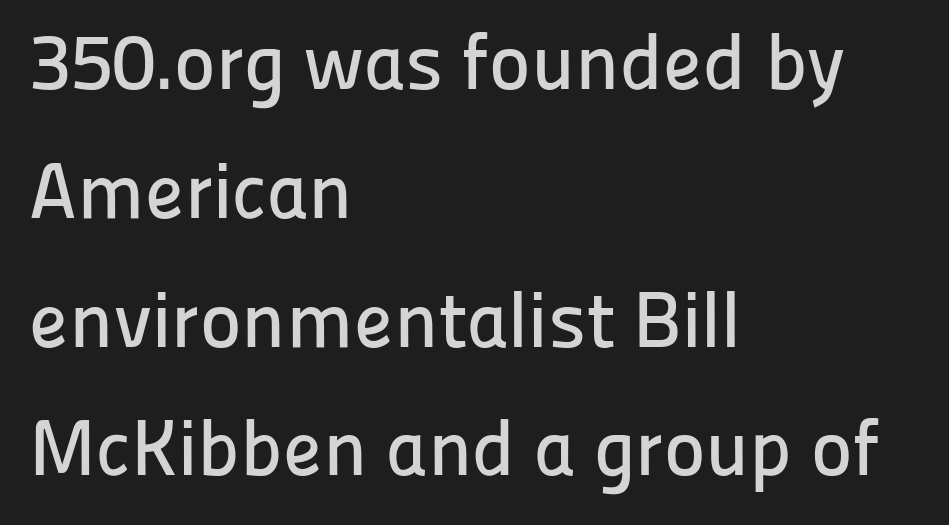
Q: Is the text italic (slanted)? A: No, it is upright.
Q: Is the typeface a serif or a sans-serif typeface? A: Sans-serif.
Q: Is the text underlined? A: No.
Q: How is the paragraph aligned? A: Left-aligned.
Q: Is the spacing between letters normal or unusually wide? A: Normal.
Q: Is the spacing between lines tight, normal or loose? A: Normal.
Q: Width (condensed, normal, or wide)? A: Normal.
Q: Stroke contrast? A: Low.
Q: x-height? A: Medium.
Q: Monospaced? A: No.
